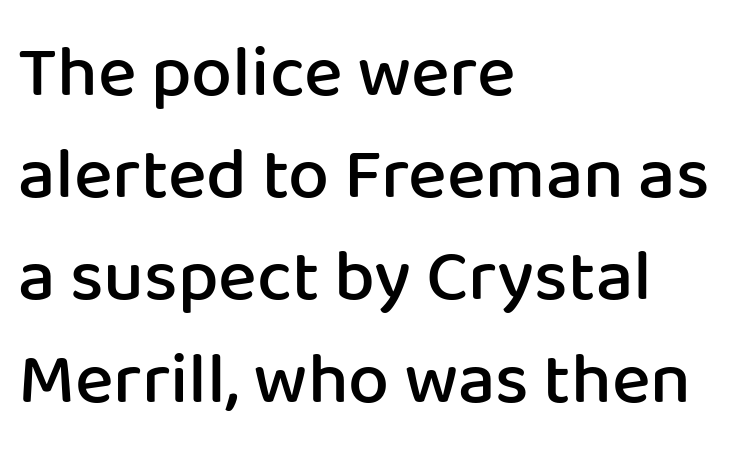
Look at the stroke-to-counter ratio: somewhat heavy, a semibold. Is there much room between lines? A standard amount, neither cramped nor airy. The typography opts for an upright posture over an oblique one. Character widths vary here, with narrow letters taking less room than wide ones.
